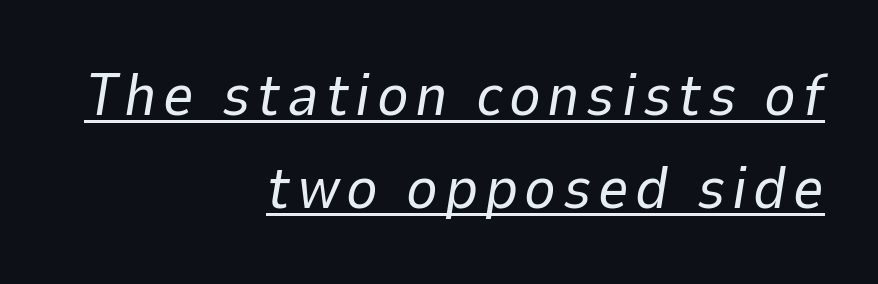
The image shows 60 px regular-weight type, italic (leaning right); set right-aligned, normal line spacing (1.55x), underlined; low stroke contrast and a medium x-height.
